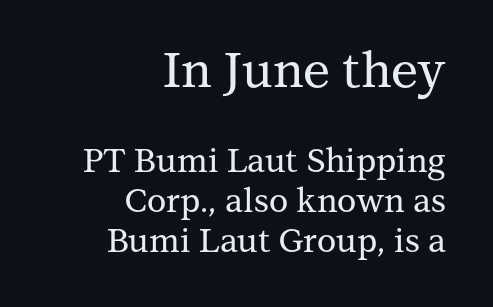
The axis of the letterforms is exactly vertical. Descenders hang freely into open space. In terms of letterform style, serifs are clearly present. Between these two stacked blocks, the higher one wins on size. Horizontal alignment here is rightward, an uncommon choice for prose.
